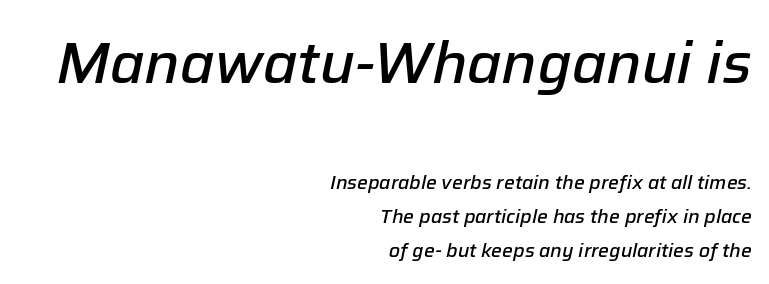
The image shows 58 px semibold type, italic (leaning right); set right-aligned, line spacing 1.79x, normal letter spacing, not underlined; the first (top) block is 3.05x larger; low stroke contrast and a medium x-height.
